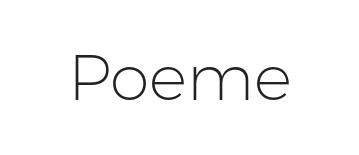
Underlining? Definitely not there. This sample has the flowing, uneven cadence of proportional lettering. Every character sits straight up, as roman type does. The cut favours lightness, reaching ordinary text weight at its darkest.
